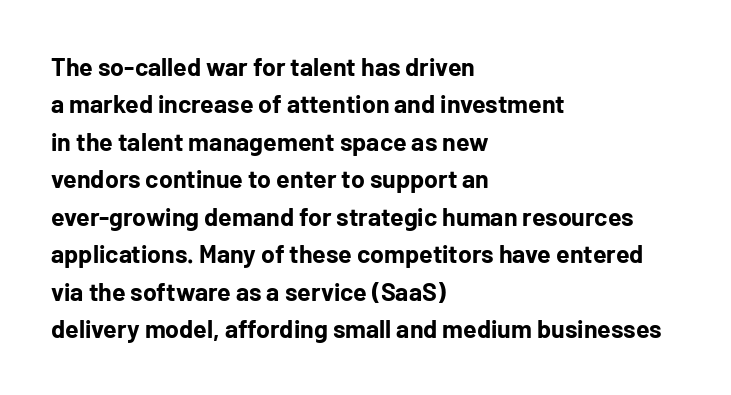
Baseline-to-baseline distance is the conventional proportion of letter height. The typesetter chose a ragged-right arrangement here. The zone under the glyphs is completely vacant. Typesetter's note: full bold, strokes at maximum text heaviness. In terms of posture, this sample is upright. The horizontal fit of the characters is conventional and even.
